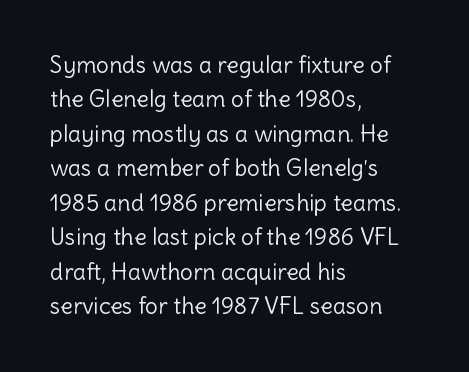
Observe the ordinary spacing: letters are neighbours, not strangers. Only glyphs here, with clear space below each row. Honestly, the row spacing looks completely unremarkable. No letter is thick-stroked: the sample isn't bold.
